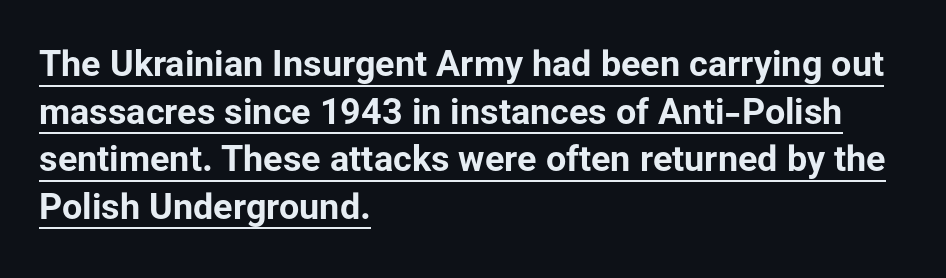
{"serif": "no", "italic": "no", "bold": "yes", "weight": "bold", "width": "normal", "stroke_contrast": "low", "x_height": "medium", "monospaced": "no", "underline": "yes", "align": "left", "line_spacing": "normal", "line_spacing_ratio": 1.32, "letter_spacing": "normal", "letter_spacing_em": 0.0, "glyph_px": 36}
